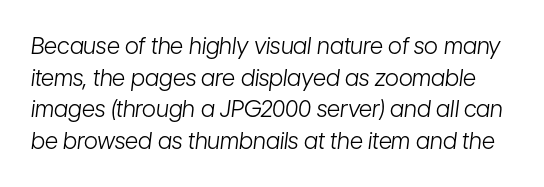
{"italic": "yes", "lean": "right", "slant_degrees": 7, "bold": "no", "underline": "no", "line_spacing": "normal", "line_spacing_ratio": 1.38, "letter_spacing": "normal", "letter_spacing_em": 0.0, "glyph_px": 23}
